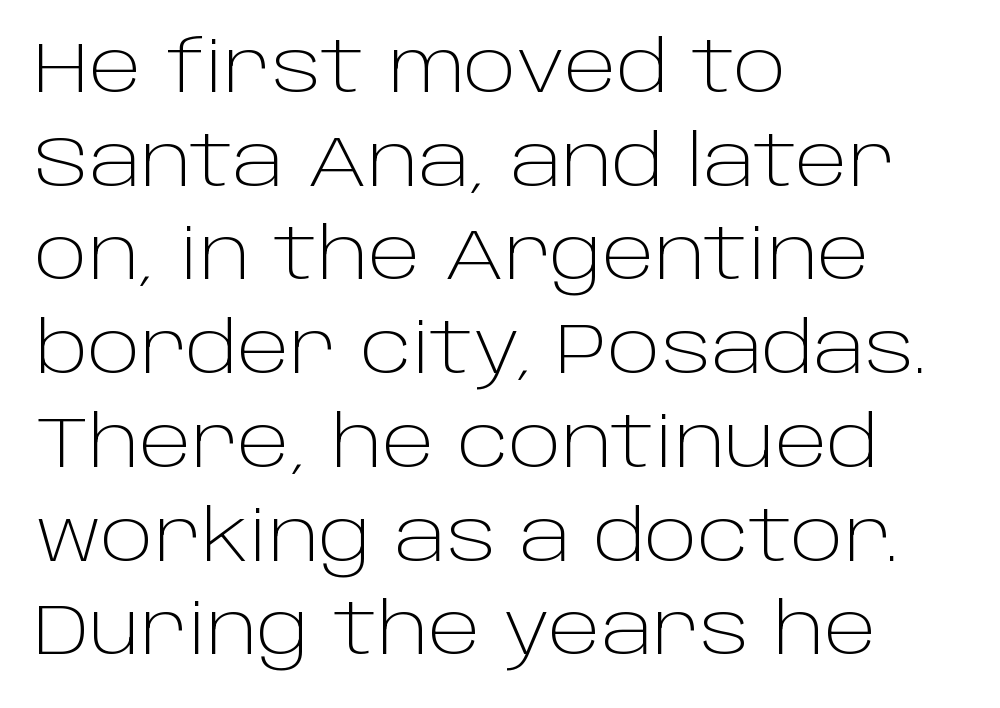
{"serif": "no", "italic": "no", "bold": "no", "weight": "light", "width": "normal", "stroke_contrast": "low", "x_height": "large", "monospaced": "no", "underline": "no", "align": "left", "line_spacing": "normal", "line_spacing_ratio": 1.32, "letter_spacing": "normal", "letter_spacing_em": 0.0, "glyph_px": 71}
